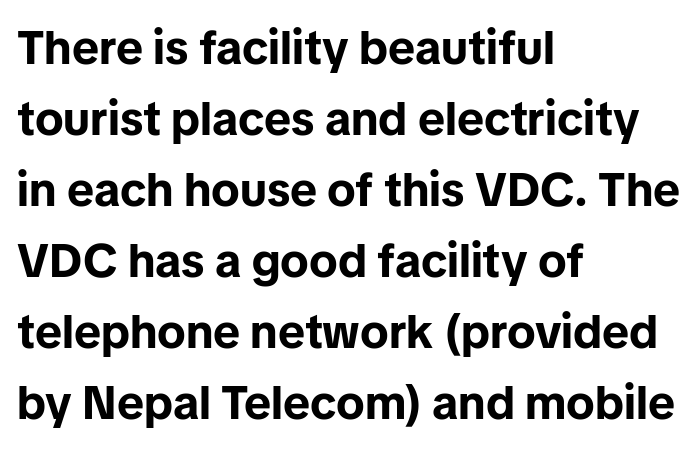
The image shows 47 px bold sans-serif type, upright; set left-aligned, normal line spacing (1.51x), normal letter spacing, not underlined; low stroke contrast and a medium x-height.
